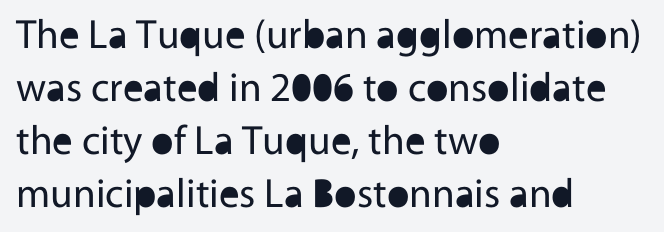
Q: Is the text bold? A: No.
Q: Is the text italic (slanted)? A: No, it is upright.
Q: Is the typeface a serif or a sans-serif typeface? A: Sans-serif.
Q: Is the text underlined? A: No.
Q: How is the paragraph aligned? A: Left-aligned.
Q: Is the spacing between letters normal or unusually wide? A: Normal.
Q: Is the spacing between lines tight, normal or loose? A: Normal.
Q: Width (condensed, normal, or wide)? A: Normal.
Q: x-height? A: Medium.
Q: Monospaced? A: No.
